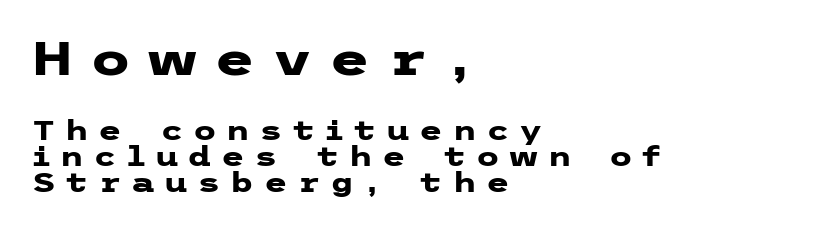
The image shows 47 px heavy, wide sans-serif type, upright; set left-aligned, tight line spacing (0.96x), unusually wide letter spacing (+0.35 em), not underlined; the first (top) block is 1.74x larger; low stroke contrast and a medium x-height.
